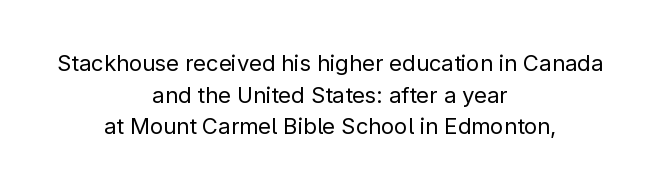
{"italic": "no", "bold": "no", "underline": "no", "align": "center", "line_spacing": "normal", "line_spacing_ratio": 1.44, "letter_spacing": "normal", "letter_spacing_em": 0.0, "glyph_px": 22}
